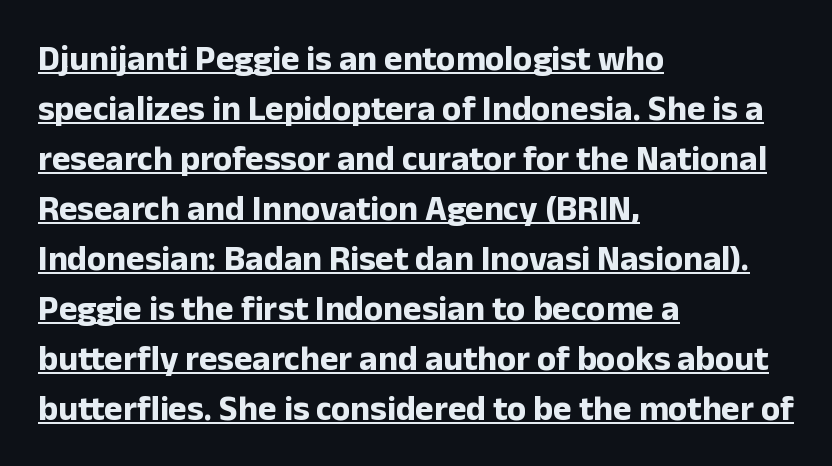
Q: Is the text bold? A: Yes.
Q: Is the text italic (slanted)? A: No, it is upright.
Q: Is the typeface a serif or a sans-serif typeface? A: Sans-serif.
Q: Is the text underlined? A: Yes.
Q: How is the paragraph aligned? A: Left-aligned.
Q: Is the spacing between letters normal or unusually wide? A: Normal.
Q: Is the spacing between lines tight, normal or loose? A: Normal.
Q: Width (condensed, normal, or wide)? A: Normal.
Q: Stroke contrast? A: Low.
Q: x-height? A: Medium.
Q: Monospaced? A: No.
